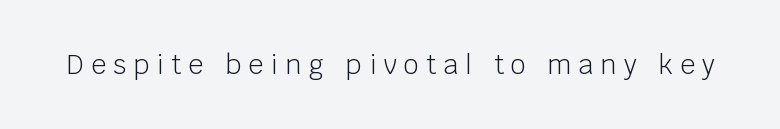
The image shows 26 px text type, upright; set unusually wide letter spacing (+0.29 em), not underlined.
